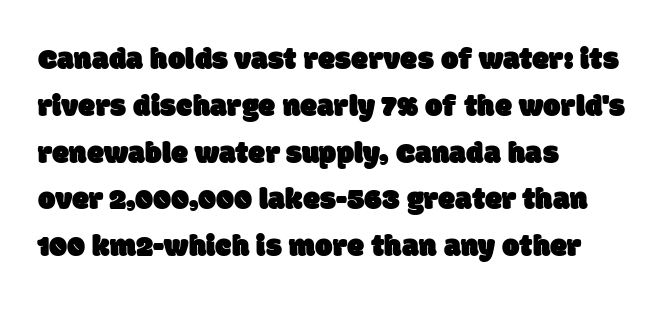
Words float on clear page, feet unadorned. Left-aligned paragraph, ragged on the right. The letters advance in unequal steps, a hallmark of proportional type. The type family on display is of the sans-serif kind. Observe the ordinary spacing: letters are neighbours, not strangers. Students, observe: this is what conventionally led text looks like.
